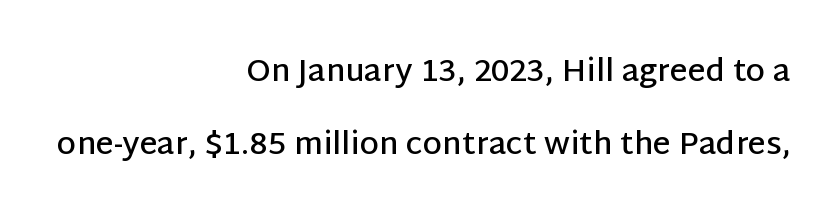
Q: Is the text bold? A: Semi-bold.
Q: Is the text italic (slanted)? A: No, it is upright.
Q: Is the typeface a serif or a sans-serif typeface? A: Sans-serif.
Q: Is the text underlined? A: No.
Q: How is the paragraph aligned? A: Right-aligned.
Q: Is the spacing between letters normal or unusually wide? A: Normal.
Q: Is the spacing between lines tight, normal or loose? A: Loose.
Q: Width (condensed, normal, or wide)? A: Normal.
Q: Stroke contrast? A: Low.
Q: x-height? A: Large.
Q: Monospaced? A: No.
